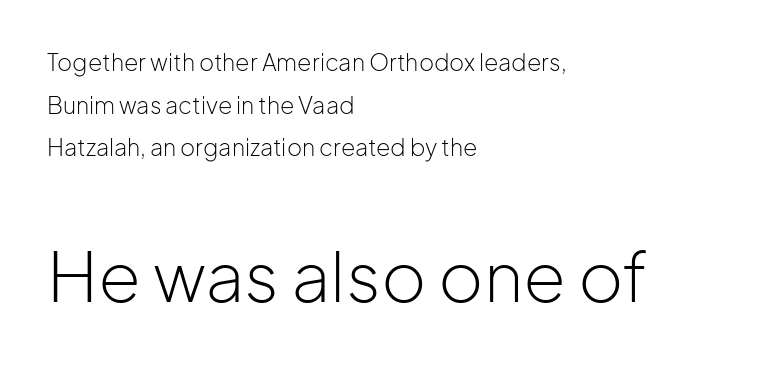
No letter is thick-stroked: the sample isn't bold. Classification — sans serif. This sample is left-justified, so line endings fall wherever the words run out. Here the designer chose a conventional face with non-uniform glyph widths. This sample uses plain, unmodified letter spacing. Bigger letters appear in the bottom chunk; the top chunk is reduced.
